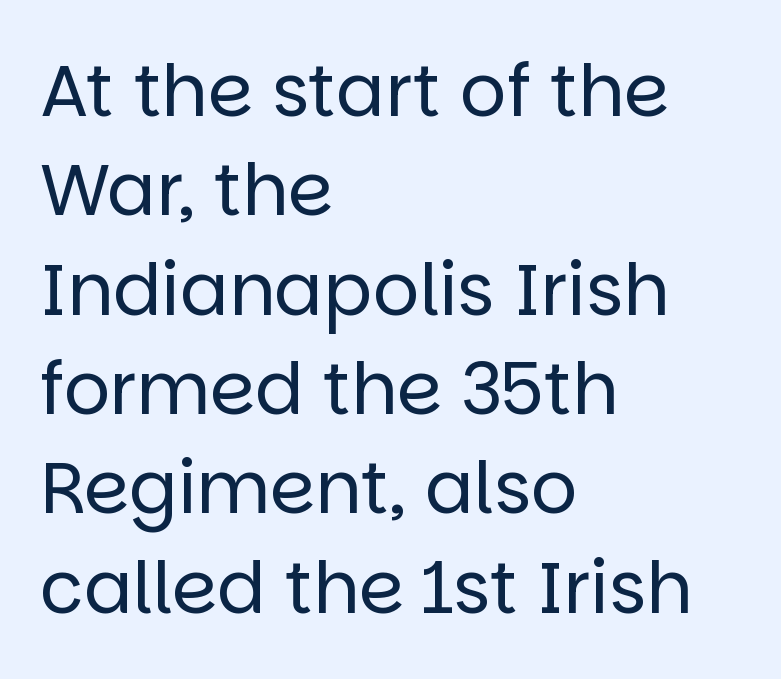
{"serif": "no", "italic": "no", "bold": "no", "weight": "regular", "width": "normal", "stroke_contrast": "low", "x_height": "large", "monospaced": "no", "underline": "no", "align": "left", "line_spacing": "normal", "line_spacing_ratio": 1.38, "letter_spacing": "normal", "letter_spacing_em": 0.0, "glyph_px": 72}
